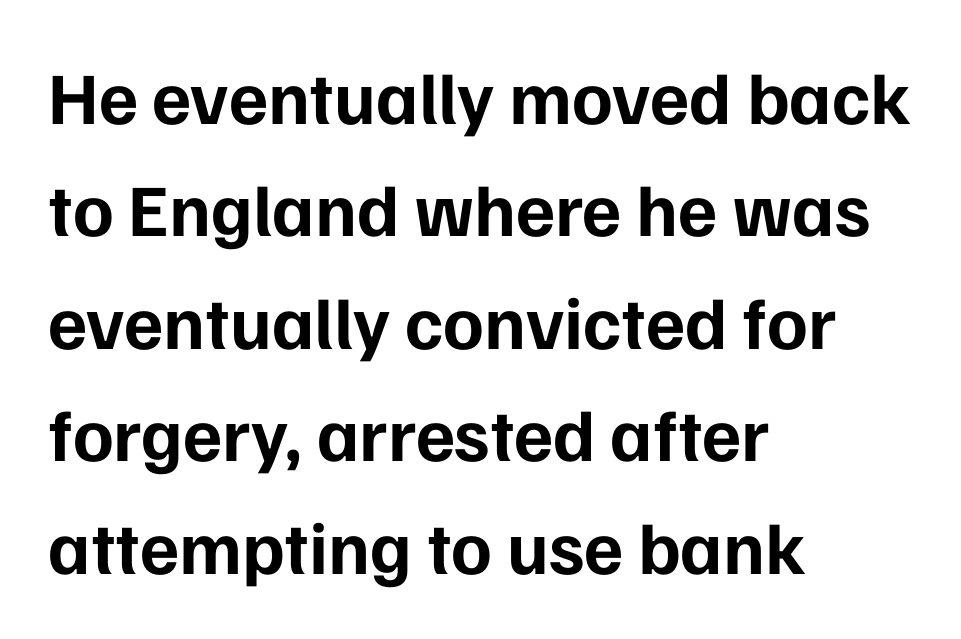
Q: Is the text bold? A: Yes.
Q: Is the text italic (slanted)? A: No, it is upright.
Q: Is the typeface a serif or a sans-serif typeface? A: Sans-serif.
Q: Is the text underlined? A: No.
Q: How is the paragraph aligned? A: Left-aligned.
Q: Is the spacing between letters normal or unusually wide? A: Normal.
Q: Is the spacing between lines tight, normal or loose? A: Normal.
Q: Width (condensed, normal, or wide)? A: Normal.
Q: Stroke contrast? A: Low.
Q: x-height? A: Medium.
Q: Monospaced? A: No.
